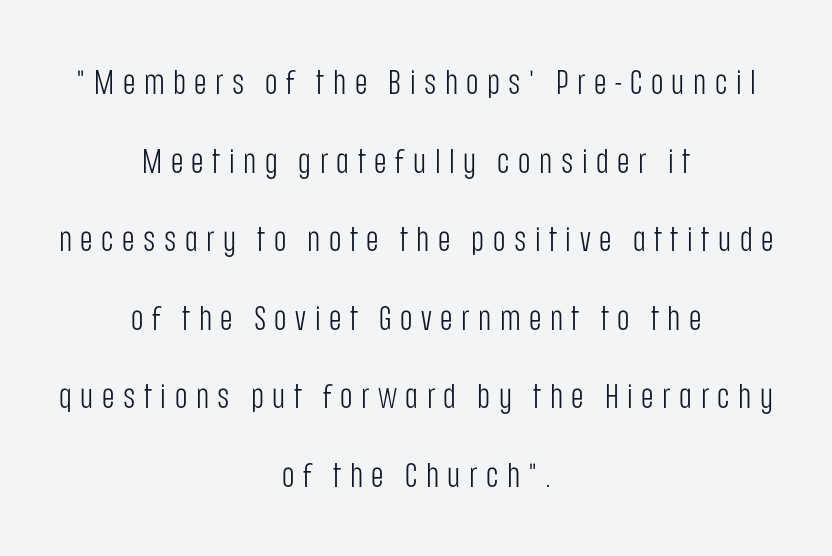
Does the type have serifs? No, each stem ends abruptly. No letter is thick-stroked: the sample isn't bold. Do the characters align in a grid? No, the font is proportional. Unmarked baselines from the first word to the last.
